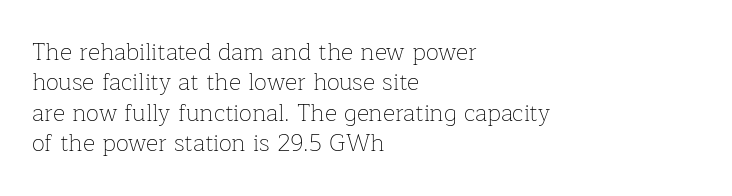
Q: Is the text bold? A: No.
Q: Is the text italic (slanted)? A: No, it is upright.
Q: Is the text underlined? A: No.
Q: How is the paragraph aligned? A: Left-aligned.
Q: Is the spacing between letters normal or unusually wide? A: Normal.
Q: Is the spacing between lines tight, normal or loose? A: Normal.
